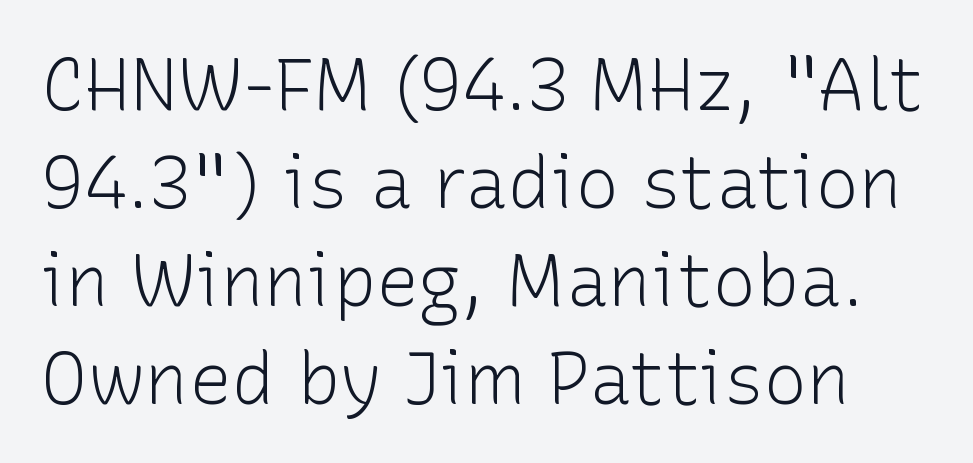
These lines were composed using upright roman letters. Does the leading feel generous? No, just average. A quiet, ordinary-to-light weight characterises the typeface. Think of a printed novel: that variable character pitch is what you see here.
